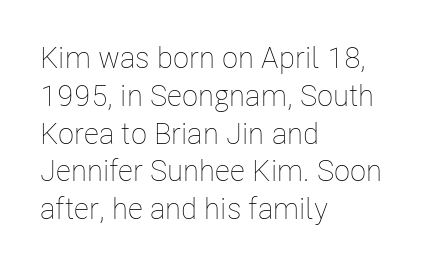
{"italic": "no", "bold": "no", "weight": "thin", "width": "condensed", "stroke_contrast": "low", "x_height": "medium", "monospaced": "no", "underline": "no", "align": "left", "line_spacing": "normal", "line_spacing_ratio": 1.26, "letter_spacing": "normal", "letter_spacing_em": 0.0, "glyph_px": 30}
